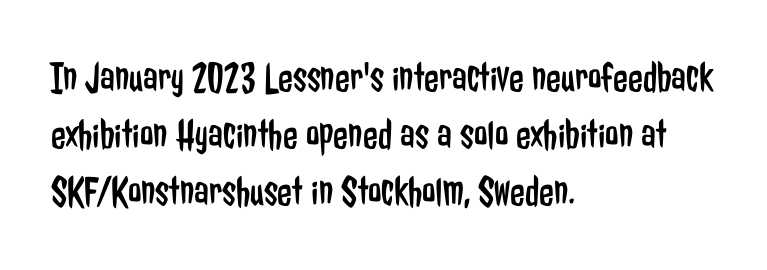
{"serif": "no", "italic": "no", "bold": "no", "weight": "regular", "width": "condensed", "stroke_contrast": "low", "x_height": "medium", "monospaced": "no", "underline": "no", "align": "left", "line_spacing": "normal", "line_spacing_ratio": 1.33, "letter_spacing": "normal", "letter_spacing_em": 0.0, "glyph_px": 43}
